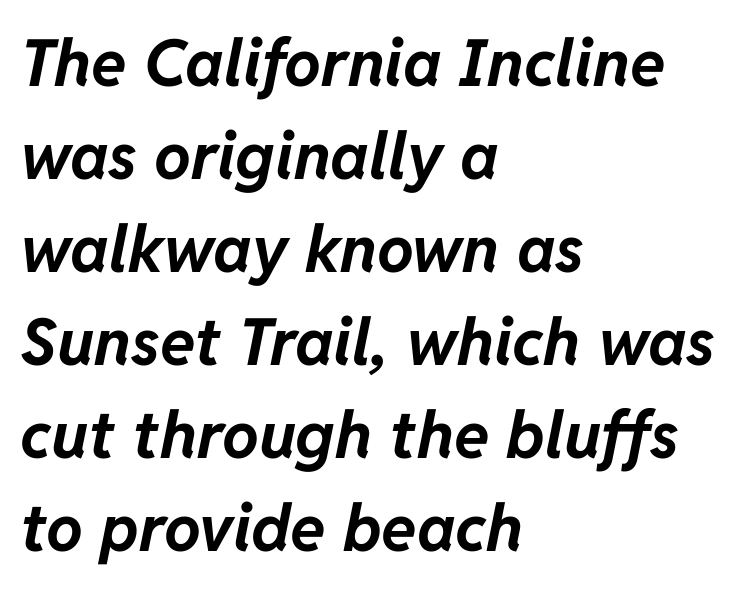
Q: Is the text bold? A: Yes.
Q: Is the text italic (slanted)? A: Yes, it leans right by about 11 degrees.
Q: Is the text underlined? A: No.
Q: How is the paragraph aligned? A: Left-aligned.
Q: Is the spacing between letters normal or unusually wide? A: Normal.
Q: Is the spacing between lines tight, normal or loose? A: Normal.
Q: Width (condensed, normal, or wide)? A: Normal.
Q: Stroke contrast? A: Low.
Q: x-height? A: Medium.
Q: Monospaced? A: No.
